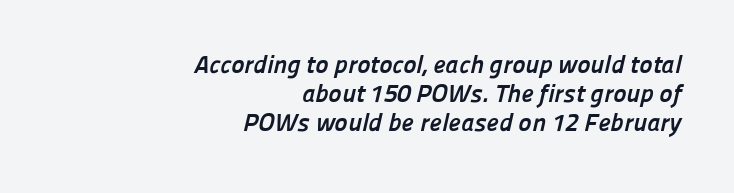
Q: Is the text bold? A: Yes.
Q: Is the text underlined? A: No.
Q: How is the paragraph aligned? A: Right-aligned.
Q: Is the spacing between letters normal or unusually wide? A: Normal.
